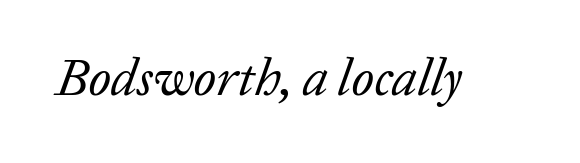
Type without underlining. Summary of weight: not heavy and not bold. Compared with ordinary roman type, these characters are visibly tilted. The designer went with a serif here, giving each stem small feet. Nothing unusual about the tracking: characters are spaced as the font intends.
